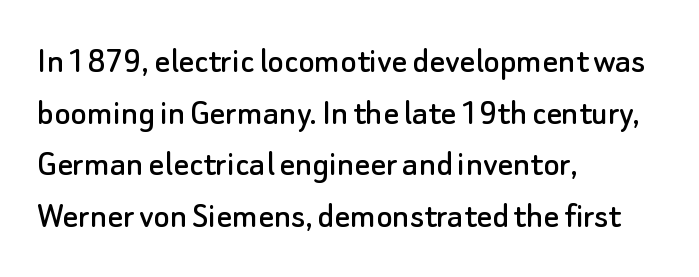
{"serif": "no", "italic": "no", "width": "normal", "stroke_contrast": "low", "x_height": "small", "monospaced": "no", "underline": "no", "align": "left", "line_spacing": "normal", "line_spacing_ratio": 1.36, "letter_spacing": "normal", "letter_spacing_em": 0.0, "glyph_px": 38}
